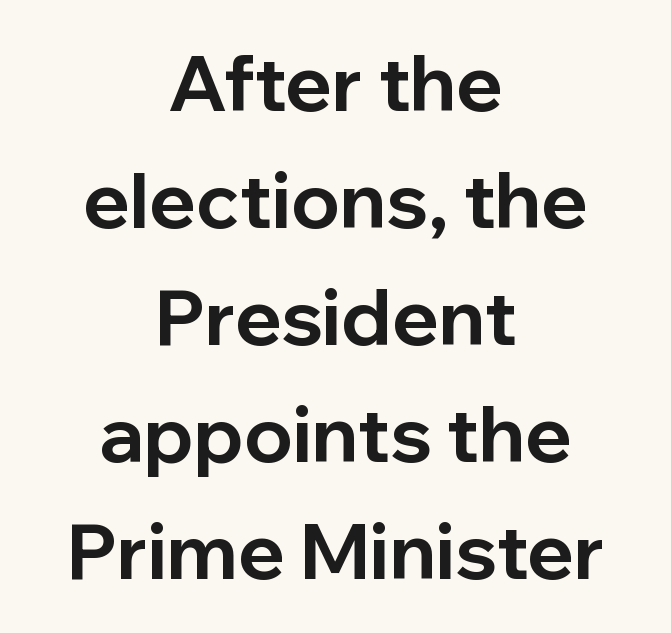
The font's upright variant was chosen for this text. The space between consecutive lines is moderate. Plenty of ink on the page — the face is bold. Where is the straight margin? There isn't one; the lines are centered. Note the varied advance widths — an 'i' is clearly narrower than an 'm'.
